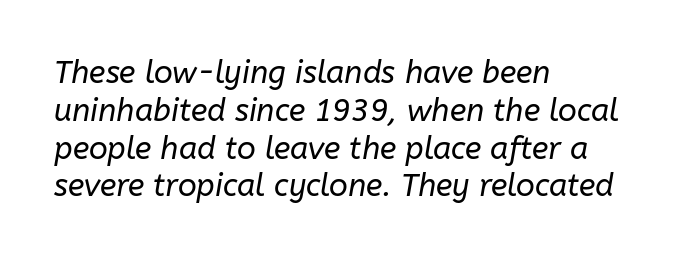
{"italic": "yes", "lean": "right", "slant_degrees": 10, "bold": "no", "weight": "regular", "width": "normal", "stroke_contrast": "low", "x_height": "medium", "monospaced": "no", "underline": "no", "align": "left", "line_spacing_ratio": 1.22, "letter_spacing": "normal", "letter_spacing_em": 0.0, "glyph_px": 31}
